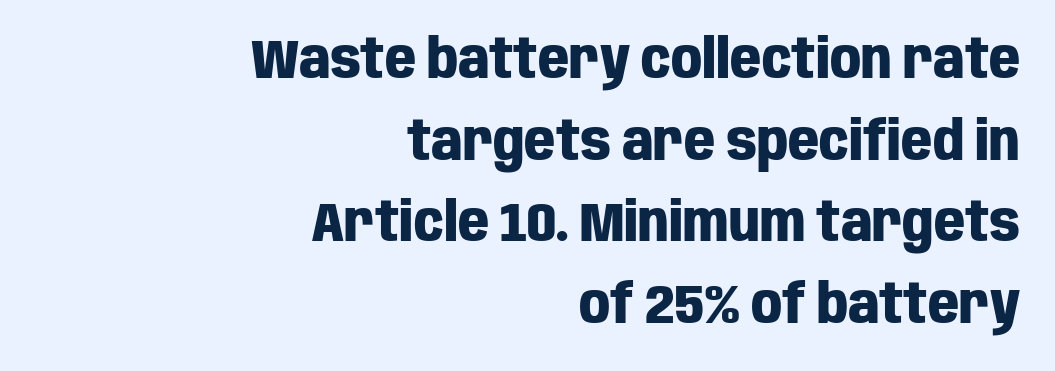
The image shows 54 px heavy, condensed sans-serif type, upright; set right-aligned, normal line spacing (1.51x), normal letter spacing, not underlined; low stroke contrast and a large x-height.
